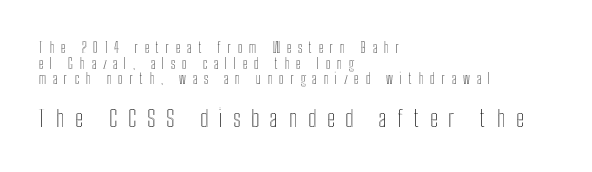
Q: Is the text italic (slanted)? A: No, it is upright.
Q: Is the text underlined? A: No.
Q: How is the paragraph aligned? A: Left-aligned.
Q: Is the spacing between letters normal or unusually wide? A: Unusually wide.
Q: Is the spacing between lines tight, normal or loose? A: Tight.
Q: Which block of text is set in a larger size, the first (top) or the second (bottom)? A: The second (bottom) one.
